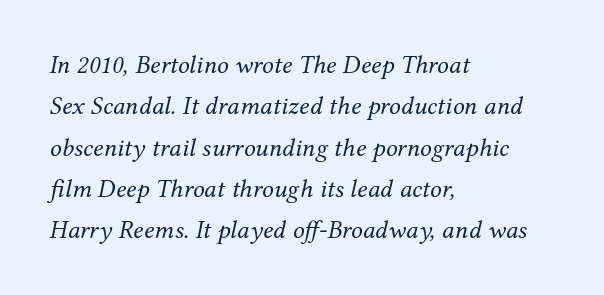
Q: Is the text bold? A: No.
Q: Is the text italic (slanted)? A: Yes, it leans right by about 12 degrees.
Q: Is the text underlined? A: No.
Q: How is the paragraph aligned? A: Left-aligned.
Q: Is the spacing between letters normal or unusually wide? A: Normal.
Q: Is the spacing between lines tight, normal or loose? A: Normal.
